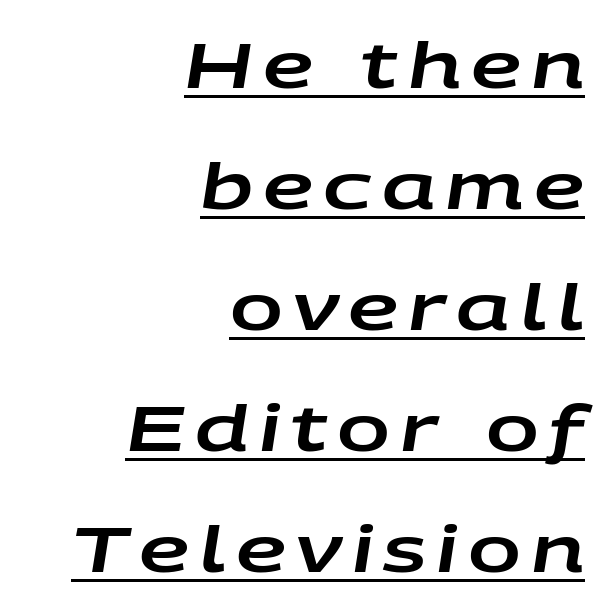
Q: Is the text italic (slanted)? A: Yes, it leans right by about 9 degrees.
Q: Is the text underlined? A: Yes.
Q: How is the paragraph aligned? A: Right-aligned.
Q: Is the spacing between lines tight, normal or loose? A: Loose.
Q: Width (condensed, normal, or wide)? A: Wide.
Q: Stroke contrast? A: Low.
Q: x-height? A: Large.
Q: Monospaced? A: No.
